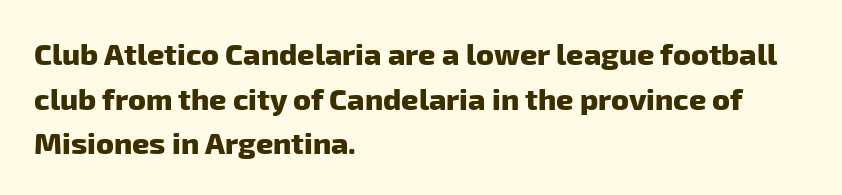
The image shows 30 px heavy sans-serif type; set left-aligned, normal line spacing (1.49x), normal letter spacing, not underlined; low stroke contrast and a medium x-height.
